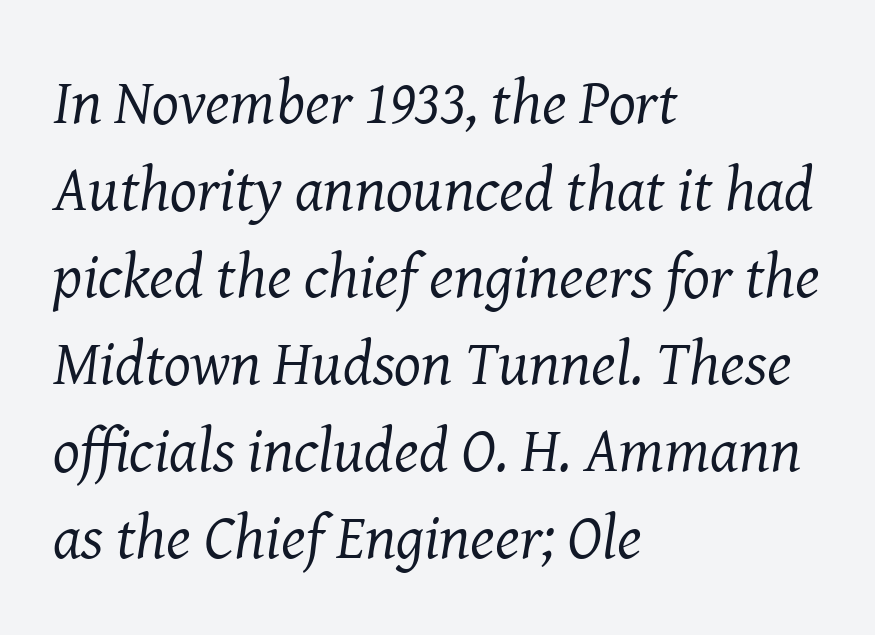
Reading down the column, the eye jumps a familiar distance to each next line. Summary of weight: not heavy and not bold. Short and long lines alike share a common starting point at left. Quick note: italic. Nothing unusual about the tracking: characters are spaced as the font intends.
